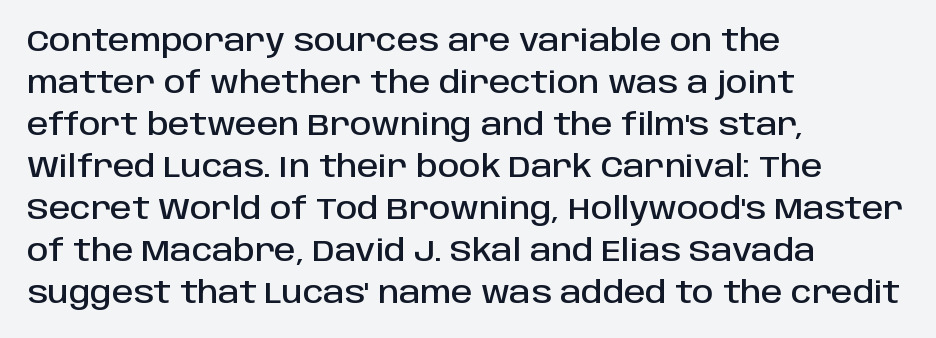
{"serif": "no", "italic": "no", "width": "normal", "stroke_contrast": "low", "x_height": "large", "monospaced": "no", "underline": "no", "align": "left", "line_spacing": "normal", "line_spacing_ratio": 1.4, "letter_spacing": "normal", "letter_spacing_em": 0.0, "glyph_px": 30}
